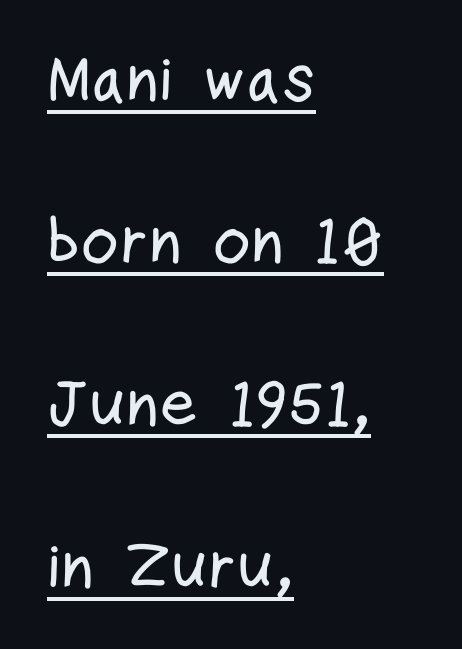
In terms of letterspacing, this is plain default setting. The characters display no serif detailing; their extremities are plain. This is underlined copy, the kind a proofreader might mark for attention. Baseline-to-baseline distance is far greater than the letter height.
